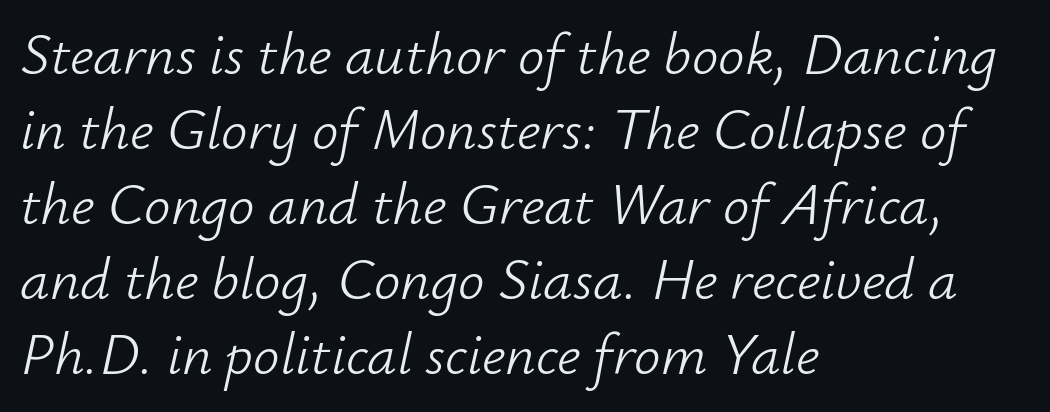
Q: Is the text bold? A: No.
Q: Is the text italic (slanted)? A: Yes, it leans right by about 12 degrees.
Q: Is the text underlined? A: No.
Q: How is the paragraph aligned? A: Left-aligned.
Q: Is the spacing between letters normal or unusually wide? A: Normal.
Q: Is the spacing between lines tight, normal or loose? A: Normal.
Q: Width (condensed, normal, or wide)? A: Normal.
Q: Stroke contrast? A: Low.
Q: x-height? A: Small.
Q: Monospaced? A: No.
